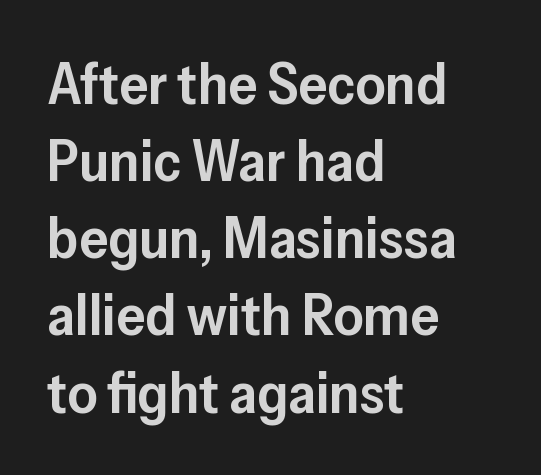
The strip under each line holds only bare page. The font family rendered here belongs to the sans-serif group. Posture: upright roman. Each letter keeps its own natural width here, so spacing adapts to shape. Stems and bowls a touch heavier than normal — semibold. A typesetter would call this leading conventional body-copy spacing.
